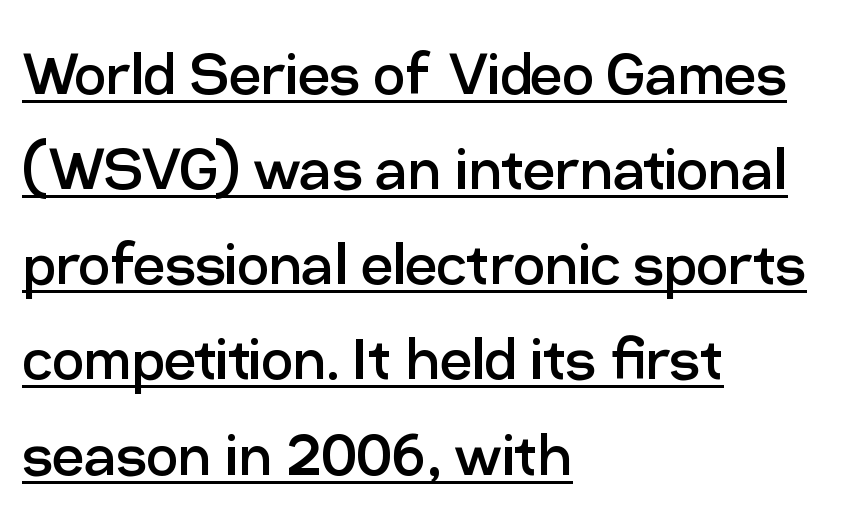
Tracking value appears to be zero — textbook default spacing. You could not count columns in this text — the font is proportionally spaced. This rendering employs a face without finishing strokes, i.e., a sans-serif. The rendered words wear a rule along their underside.
